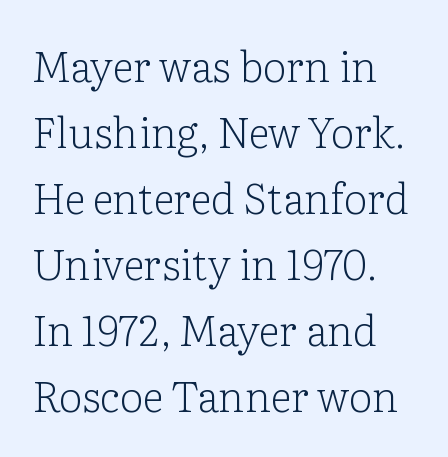
Evenly set lines give the paragraph a standard silhouette. The letters advance in unequal steps, a hallmark of proportional type. Notice how the passage keeps a crisp vertical edge on the left only. The strokes are not fattened; the text isn't bold. In terms of letterspacing, this is plain default setting.
